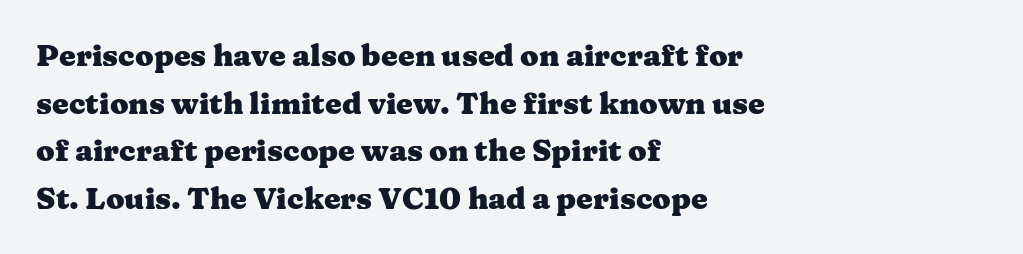
The image shows 30 px heavy, wide serif type, upright; set left-aligned, normal line spacing (1.59x), normal letter spacing, not underlined; medium stroke contrast and a medium x-height.
